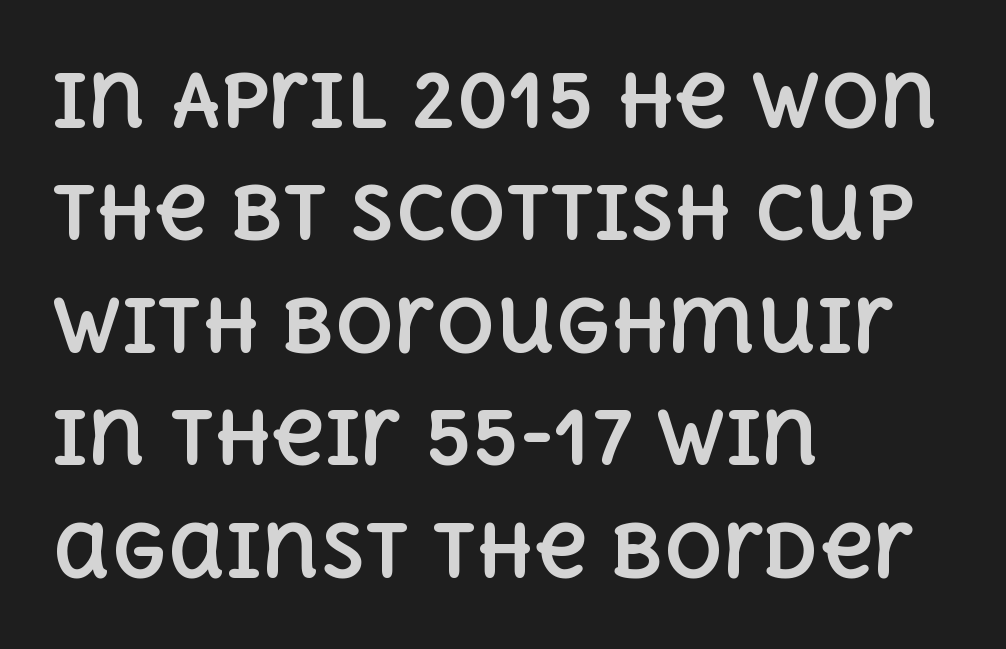
Q: Is the text bold? A: Yes.
Q: Is the text italic (slanted)? A: No, it is upright.
Q: Is the text underlined? A: No.
Q: How is the paragraph aligned? A: Left-aligned.
Q: Is the spacing between letters normal or unusually wide? A: Normal.
Q: Is the spacing between lines tight, normal or loose? A: Normal.
Q: Width (condensed, normal, or wide)? A: Normal.
Q: x-height? A: Large.
Q: Monospaced? A: No.
